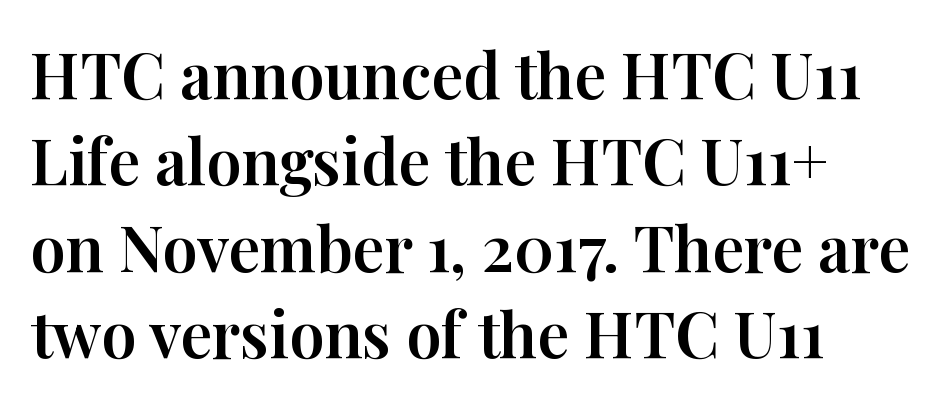
{"serif": "yes", "italic": "no", "width": "normal", "stroke_contrast": "high", "x_height": "medium", "monospaced": "no", "underline": "no", "line_spacing": "normal", "line_spacing_ratio": 1.37, "letter_spacing": "normal", "letter_spacing_em": 0.0, "glyph_px": 63}
